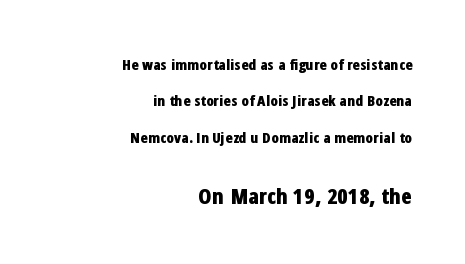
{"italic": "no", "bold": "yes", "underline": "no", "align": "right", "line_spacing": "loose", "line_spacing_ratio": 2.43, "letter_spacing": "normal", "letter_spacing_em": 0.0, "larger_block": "second", "size_ratio": 1.47, "glyph_px": 22}
